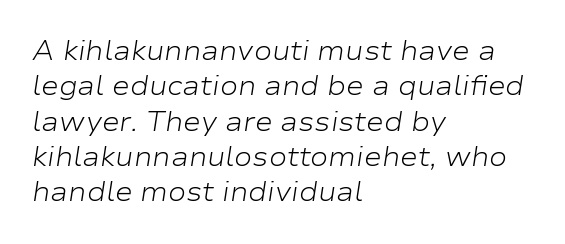
The image shows 27 px text type, italic (leaning right); set left-aligned, normal line spacing (1.31x), normal letter spacing, not underlined.
